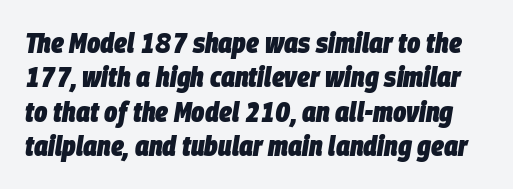
{"italic": "yes", "lean": "right", "slant_degrees": 9, "bold": "yes", "weight": "heavy", "width": "condensed", "stroke_contrast": "low", "x_height": "large", "monospaced": "no", "underline": "no", "line_spacing_ratio": 1.23, "letter_spacing": "normal", "letter_spacing_em": 0.0, "glyph_px": 28}
